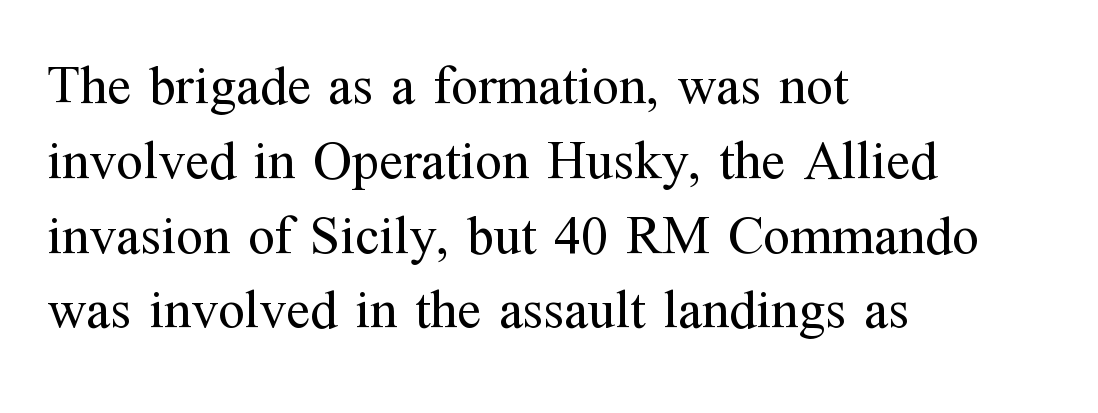
The image shows 55 px regular-weight serif type, upright; set left-aligned, normal line spacing (1.36x), normal letter spacing, not underlined; medium stroke contrast and a medium x-height.
